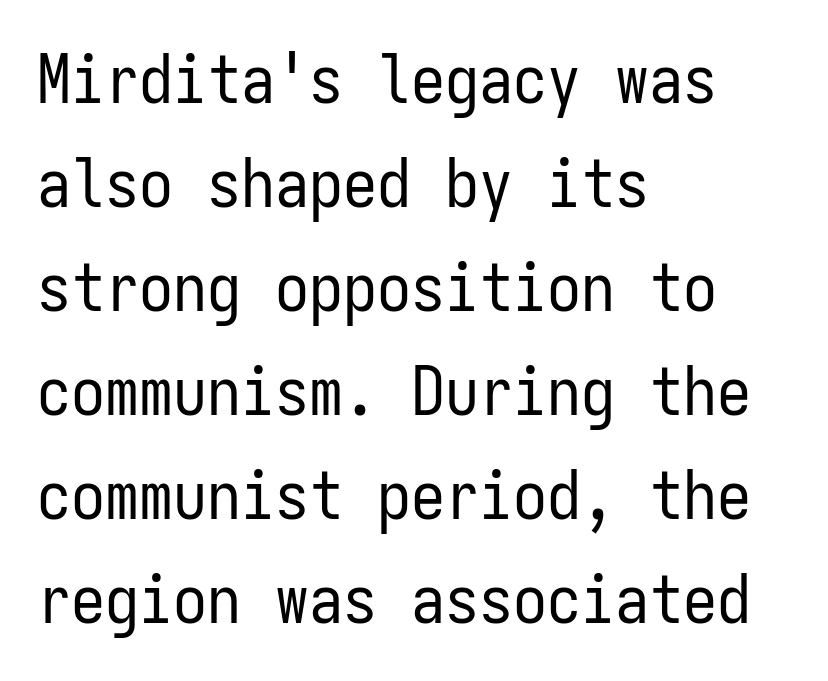
The image shows 68 px regular-weight, condensed sans-serif type, upright, monospaced; set left-aligned, normal line spacing (1.53x), normal letter spacing, not underlined; low stroke contrast and a medium x-height.
